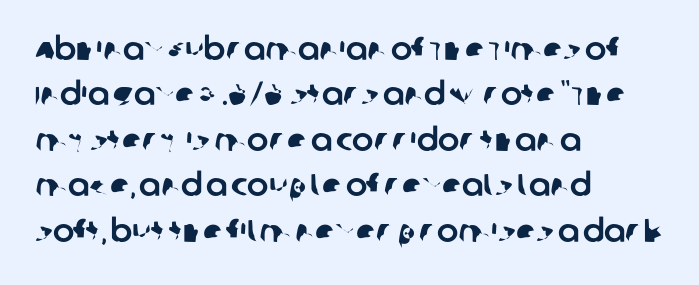
The image shows 32 px sans-serif type; set left-aligned, normal line spacing (1.42x), normal letter spacing, not underlined; low stroke contrast and a large x-height.
